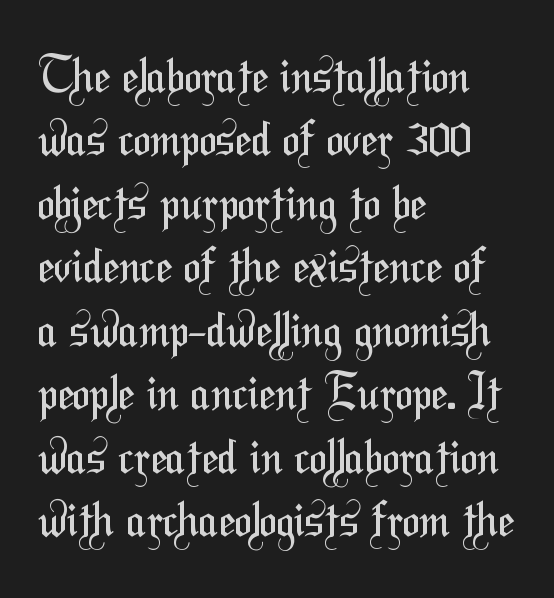
A typesetter would call this proportional, since set widths differ per character. Compared with a typical body face, this is equally light or lighter still. This sample uses plain, unmodified letter spacing. The foot of each line stays bare and open. Regular leading. If you drew a ruler down the left edge, every line would touch it.
